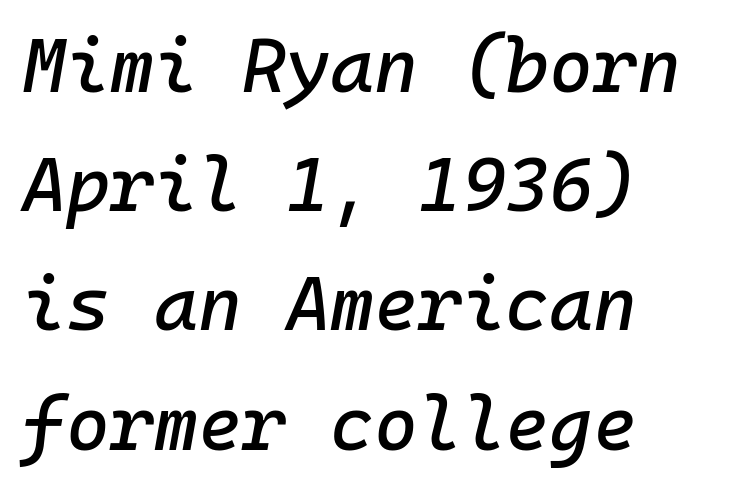
{"italic": "yes", "lean": "right", "slant_degrees": 10, "width": "normal", "stroke_contrast": "low", "x_height": "medium", "monospaced": "yes", "underline": "no", "align": "left", "line_spacing": "normal", "line_spacing_ratio": 1.59, "letter_spacing": "normal", "letter_spacing_em": 0.0, "glyph_px": 75}
